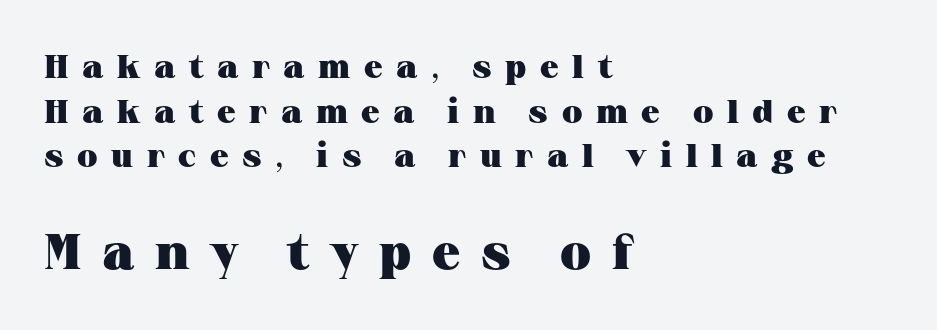
The image shows 50 px heavy, wide serif type, upright; set left-aligned, normal line spacing (1.35x), unusually wide letter spacing (+0.41 em), not underlined; the second (bottom) block is 1.52x larger; medium stroke contrast and a medium x-height.
